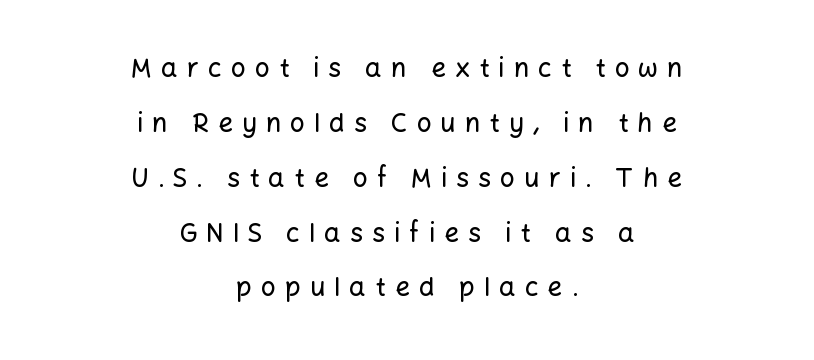
{"italic": "no", "underline": "no", "align": "center", "line_spacing": "loose", "line_spacing_ratio": 2.11, "letter_spacing": "wide", "letter_spacing_em": 0.35, "glyph_px": 26}
